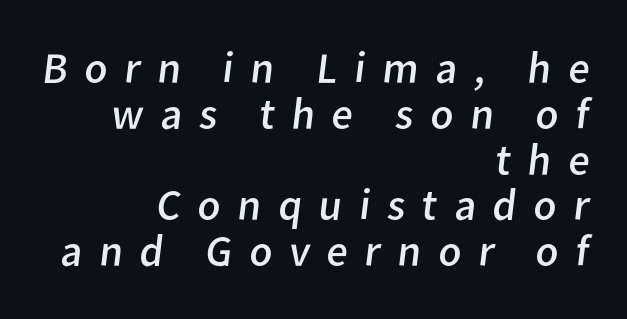
A typesetter would call this proportional, since set widths differ per character. Loose tracking; the words dissolve into strings of separated letters. Underline: absent. These glyphs show unthickened strokes, regular width or finer. Is this a sans? Yes — the strokes have no serifs. The paragraph shown leans on its right margin.
